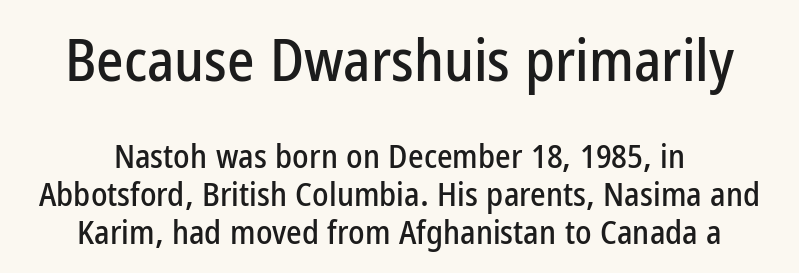
Look at the bottom of the vertical strokes: they stop flat, with no serifs. How are the letters spaced? Ordinarily, with no added tracking. Both edges are ragged and mirror each other, which tells us the setting is centered. Leading is clearly below the norm, producing a dense column. A typesetter would call this proportional, since set widths differ per character. No word sits above an underline.
